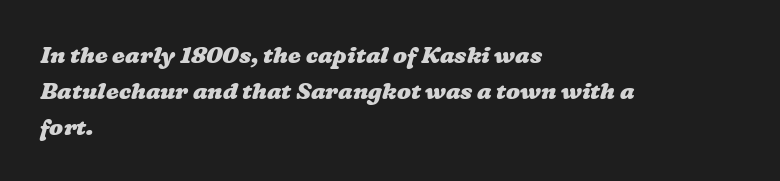
Observe the ordinary spacing: letters are neighbours, not strangers. You'd pick this weight for a headline — it's a proper bold. The rag falls on the right side of this text block. Quick note: underline off.
